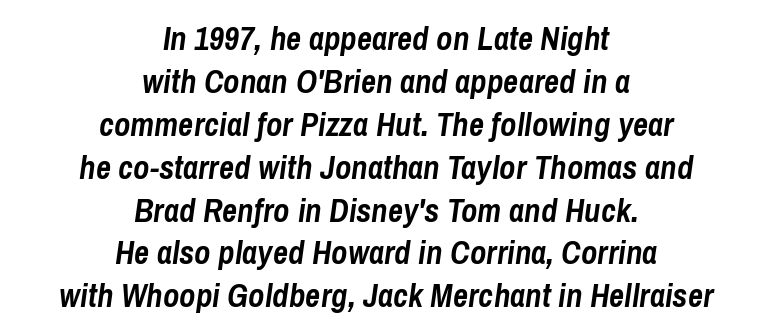
The whole block is typeset with a tilt. The space between consecutive lines is moderate. A typesetter would call this proportional, since set widths differ per character. Each glyph is drawn with heavy, bold strokes. Beneath every word, the page is bare. Honestly, the letter spacing is just normal — you wouldn't notice it.
